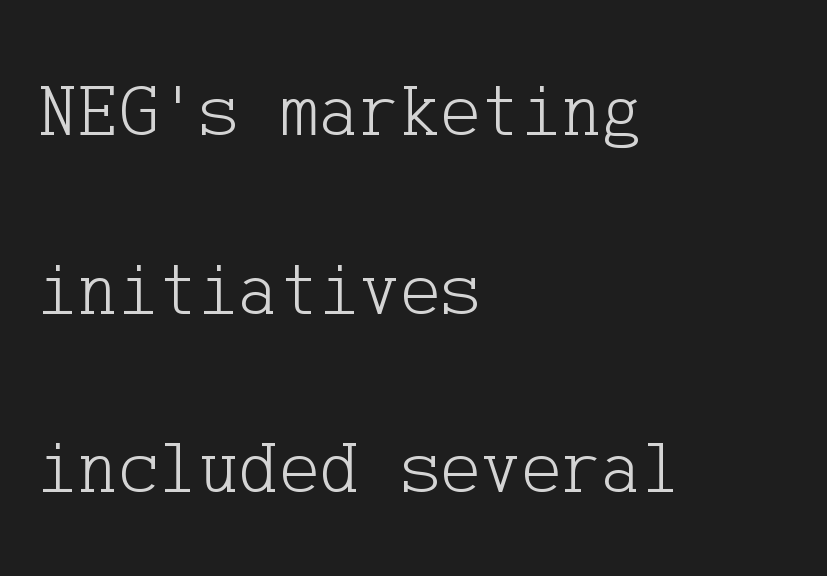
{"serif": "yes", "italic": "no", "bold": "no", "weight": "light", "width": "normal", "stroke_contrast": "low", "x_height": "medium", "underline": "no", "align": "left", "line_spacing": "loose", "line_spacing_ratio": 2.35, "letter_spacing": "normal", "letter_spacing_em": 0.0, "glyph_px": 76}
